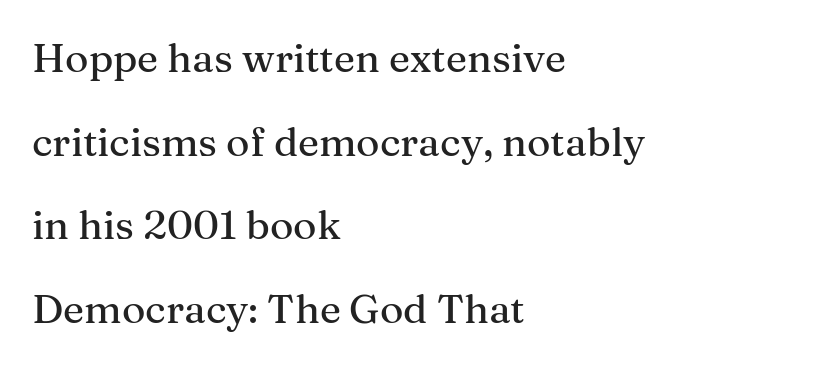
{"serif": "yes", "italic": "no", "width": "normal", "stroke_contrast": "medium", "x_height": "medium", "monospaced": "no", "underline": "no", "align": "left", "line_spacing": "loose", "line_spacing_ratio": 2.09, "letter_spacing": "normal", "letter_spacing_em": 0.0, "glyph_px": 40}
